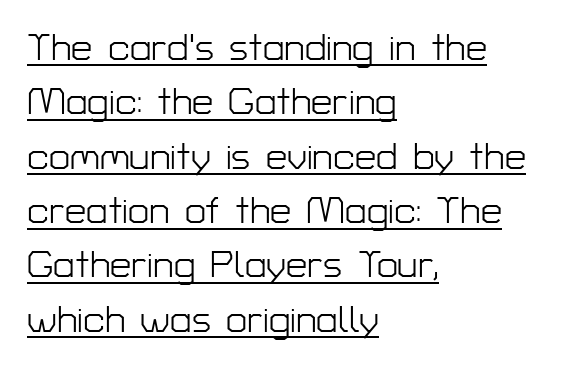
Font category for this specimen: sans-serif. The setting favours the left margin, as ordinary paragraphs usually do. Decoration check: the copy is underlined. Inter-character spacing is left at the font's built-in metrics. The typeface has the unassuming heft of standard copy or less. Nope, not italic — everything's standing straight.
